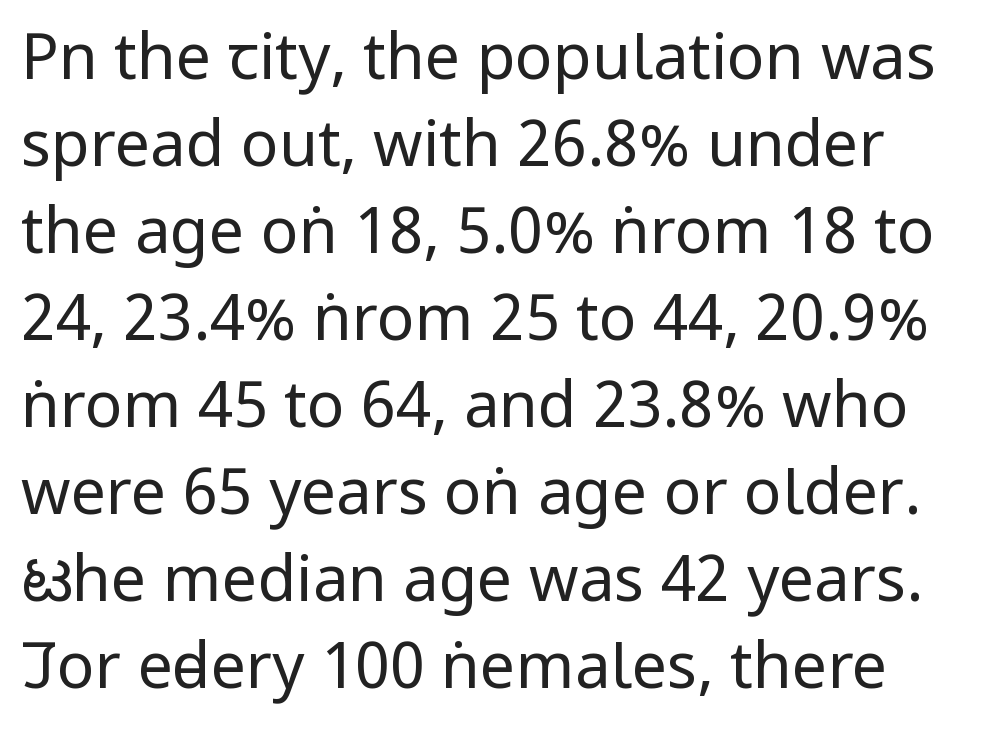
{"serif": "no", "italic": "no", "bold": "no", "weight": "regular", "width": "condensed", "stroke_contrast": "low", "x_height": "large", "monospaced": "no", "underline": "no", "line_spacing": "normal", "line_spacing_ratio": 1.38, "letter_spacing": "normal", "letter_spacing_em": 0.0, "glyph_px": 63}
